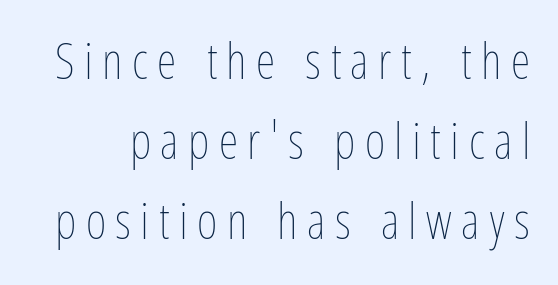
Nope, not italic — everything's standing straight. Character widths vary here, with narrow letters taking less room than wide ones. This block has exactly the height ordinary leading produces. Weight class: somewhere from thin through regular. Any mark beneath the type? The region is blank.
